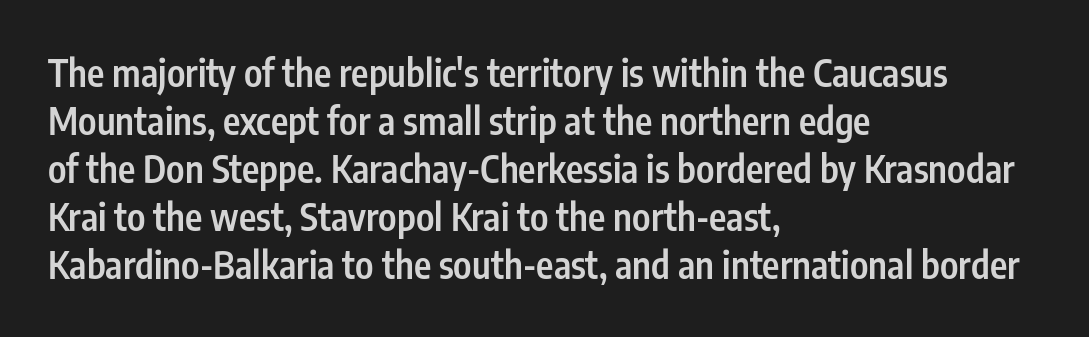
The image shows 37 px semibold, condensed sans-serif type, upright; set left-aligned, normal line spacing (1.3x), normal letter spacing, not underlined; low stroke contrast and a medium x-height.
